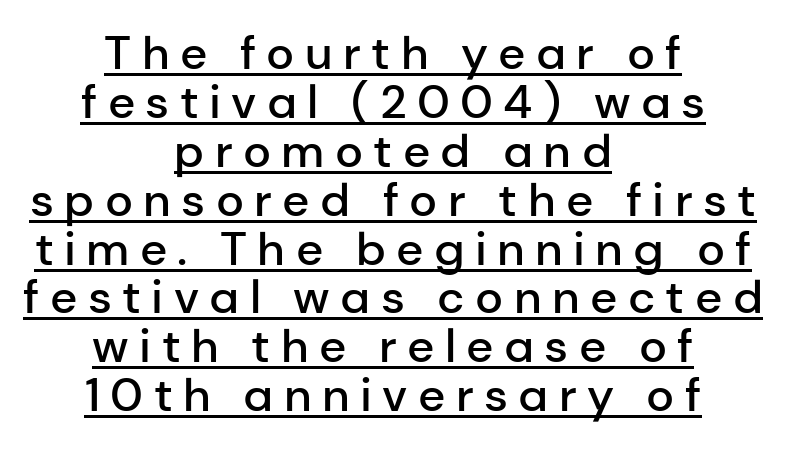
The image shows 47 px semibold sans-serif type, upright; set centered, tight line spacing (1.04x), unusually wide letter spacing (+0.22 em), underlined; low stroke contrast and a medium x-height.
